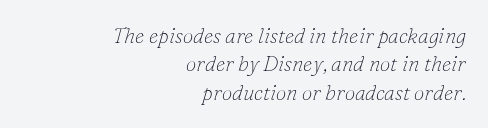
Q: Is the text bold? A: No.
Q: Is the text italic (slanted)? A: Yes, it leans right by about 16 degrees.
Q: Is the text underlined? A: No.
Q: How is the paragraph aligned? A: Right-aligned.
Q: Is the spacing between letters normal or unusually wide? A: Normal.
Q: Is the spacing between lines tight, normal or loose? A: Normal.
